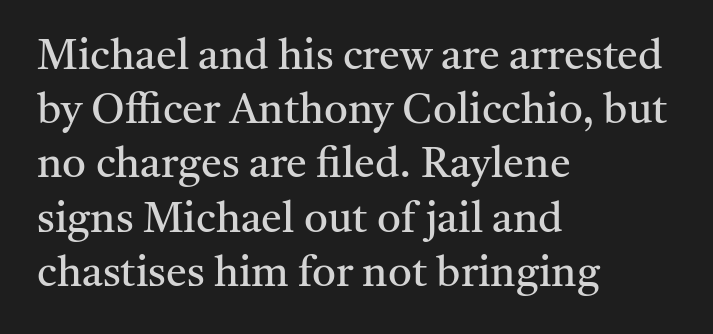
The image shows 42 px regular-weight serif type, upright; set left-aligned, normal line spacing (1.29x), normal letter spacing, not underlined; medium stroke contrast and a medium x-height.
